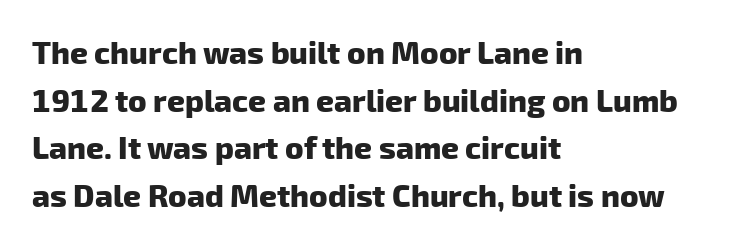
Q: Is the text bold? A: Yes.
Q: Is the typeface a serif or a sans-serif typeface? A: Sans-serif.
Q: Is the text underlined? A: No.
Q: How is the paragraph aligned? A: Left-aligned.
Q: Is the spacing between letters normal or unusually wide? A: Normal.
Q: Is the spacing between lines tight, normal or loose? A: Normal.
Q: Width (condensed, normal, or wide)? A: Normal.
Q: Stroke contrast? A: Low.
Q: x-height? A: Medium.
Q: Monospaced? A: No.
